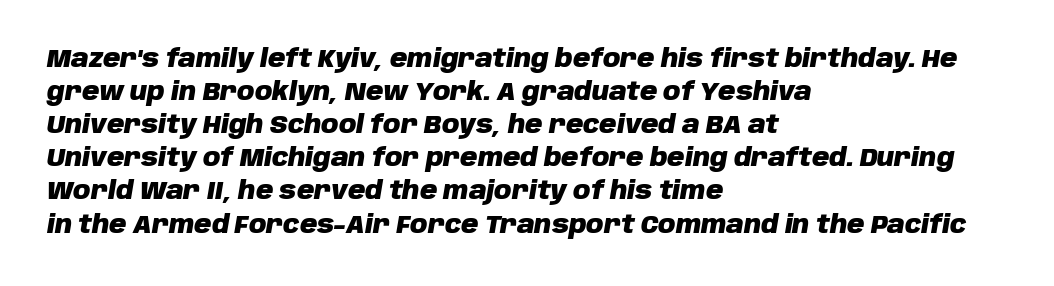
The image shows 24 px bold type, italic (leaning right); set left-aligned, normal line spacing (1.38x), normal letter spacing, not underlined.
